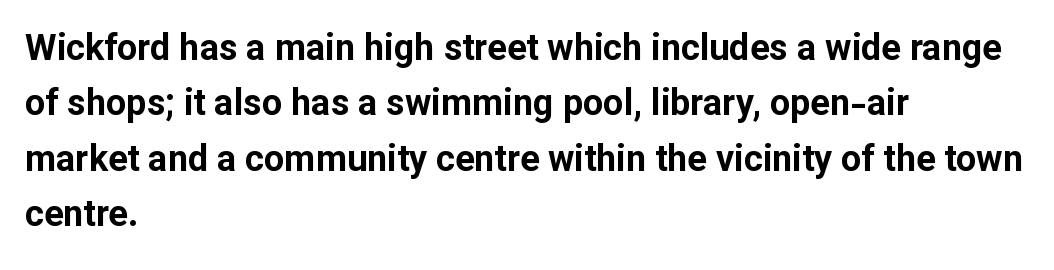
Q: Is the text bold? A: Yes.
Q: Is the text italic (slanted)? A: No, it is upright.
Q: Is the typeface a serif or a sans-serif typeface? A: Sans-serif.
Q: Is the text underlined? A: No.
Q: How is the paragraph aligned? A: Left-aligned.
Q: Is the spacing between letters normal or unusually wide? A: Normal.
Q: Is the spacing between lines tight, normal or loose? A: Normal.
Q: Width (condensed, normal, or wide)? A: Normal.
Q: Stroke contrast? A: Low.
Q: x-height? A: Medium.
Q: Monospaced? A: No.
